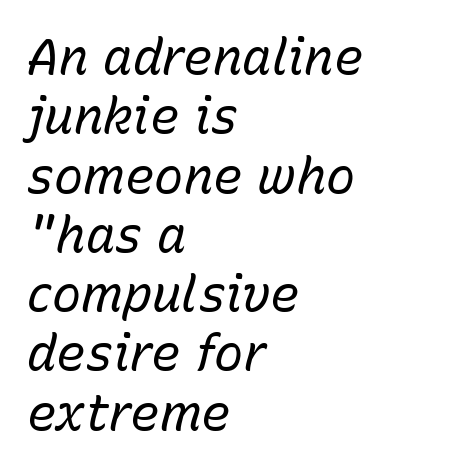
{"italic": "yes", "lean": "right", "slant_degrees": 15, "bold": "no", "weight": "regular", "width": "normal", "stroke_contrast": "low", "x_height": "medium", "monospaced": "no", "underline": "no", "align": "left", "line_spacing_ratio": 1.21, "letter_spacing": "normal", "letter_spacing_em": 0.0, "glyph_px": 49}
